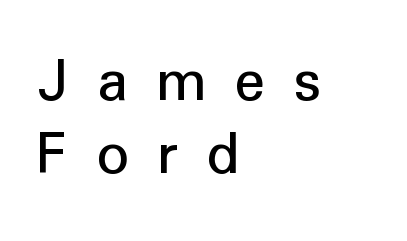
Q: Is the text italic (slanted)? A: No, it is upright.
Q: Is the typeface a serif or a sans-serif typeface? A: Sans-serif.
Q: Is the text underlined? A: No.
Q: How is the paragraph aligned? A: Left-aligned.
Q: Is the spacing between letters normal or unusually wide? A: Unusually wide.
Q: Is the spacing between lines tight, normal or loose? A: Tight.
Q: Width (condensed, normal, or wide)? A: Normal.
Q: Stroke contrast? A: Low.
Q: x-height? A: Medium.
Q: Monospaced? A: No.
